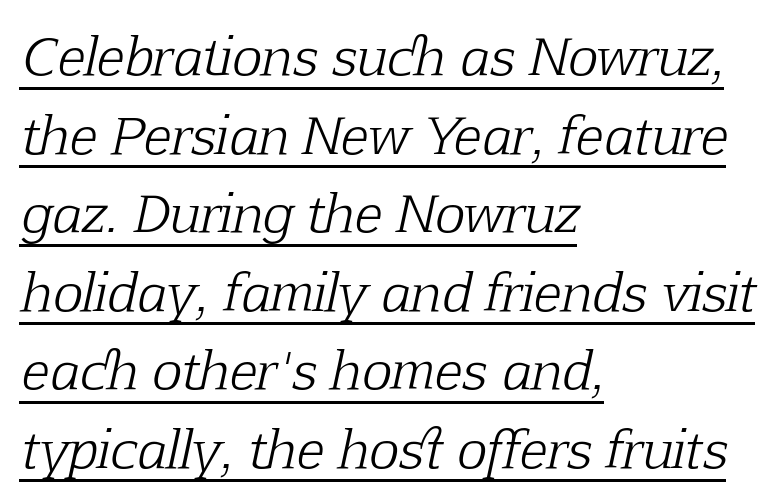
Q: Is the text bold? A: No.
Q: Is the text italic (slanted)? A: Yes, it leans right by about 12 degrees.
Q: Is the typeface a serif or a sans-serif typeface? A: Serif.
Q: Is the text underlined? A: Yes.
Q: How is the paragraph aligned? A: Left-aligned.
Q: Is the spacing between letters normal or unusually wide? A: Normal.
Q: Is the spacing between lines tight, normal or loose? A: Normal.
Q: Width (condensed, normal, or wide)? A: Normal.
Q: Stroke contrast? A: Low.
Q: x-height? A: Medium.
Q: Monospaced? A: No.
